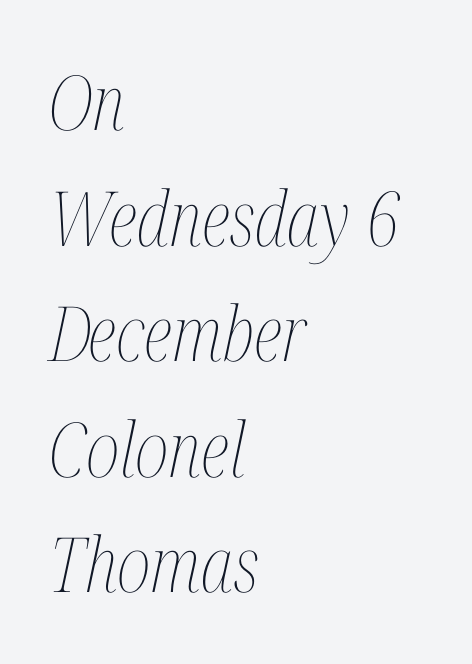
Vertically, the passage feels balanced, rows spaced as you'd expect. Check the space under the baseline: it is left empty. Do the characters align in a grid? No, the font is proportional. Style check: oblique.
